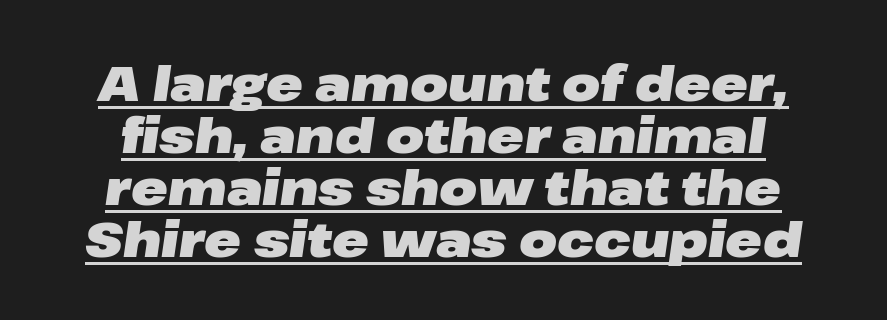
{"italic": "yes", "lean": "right", "slant_degrees": 8, "bold": "yes", "weight": "heavy", "width": "wide", "stroke_contrast": "low", "x_height": "medium", "monospaced": "no", "underline": "yes", "line_spacing": "tight", "line_spacing_ratio": 1.06, "letter_spacing": "normal", "letter_spacing_em": 0.0, "glyph_px": 49}
